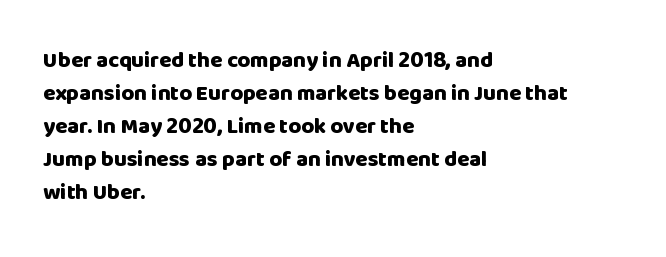
{"italic": "no", "bold": "yes", "underline": "no", "align": "left", "line_spacing": "normal", "line_spacing_ratio": 1.5, "letter_spacing": "normal", "letter_spacing_em": 0.0, "glyph_px": 22}
